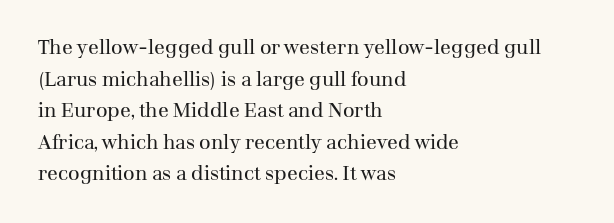
Teacher's note: observe the even left margin — that is flush-left alignment. The passage shown is not underscored anywhere. The rendering uses a moderate line-height, typical for paragraphs. Ascenders rise straight up at ninety degrees. Nobody touched the tracking dial on this one.
